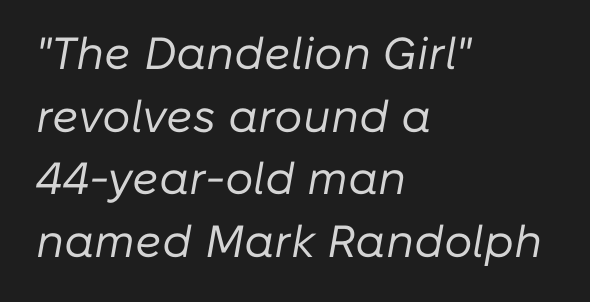
Honestly, there is no underline to notice here at all. The letters are slanted; this is an italic face. Short note: letters normally spaced. A typesetter would call this leading conventional body-copy spacing. Heft: none added — not bold. Layout note: lines flush left.
